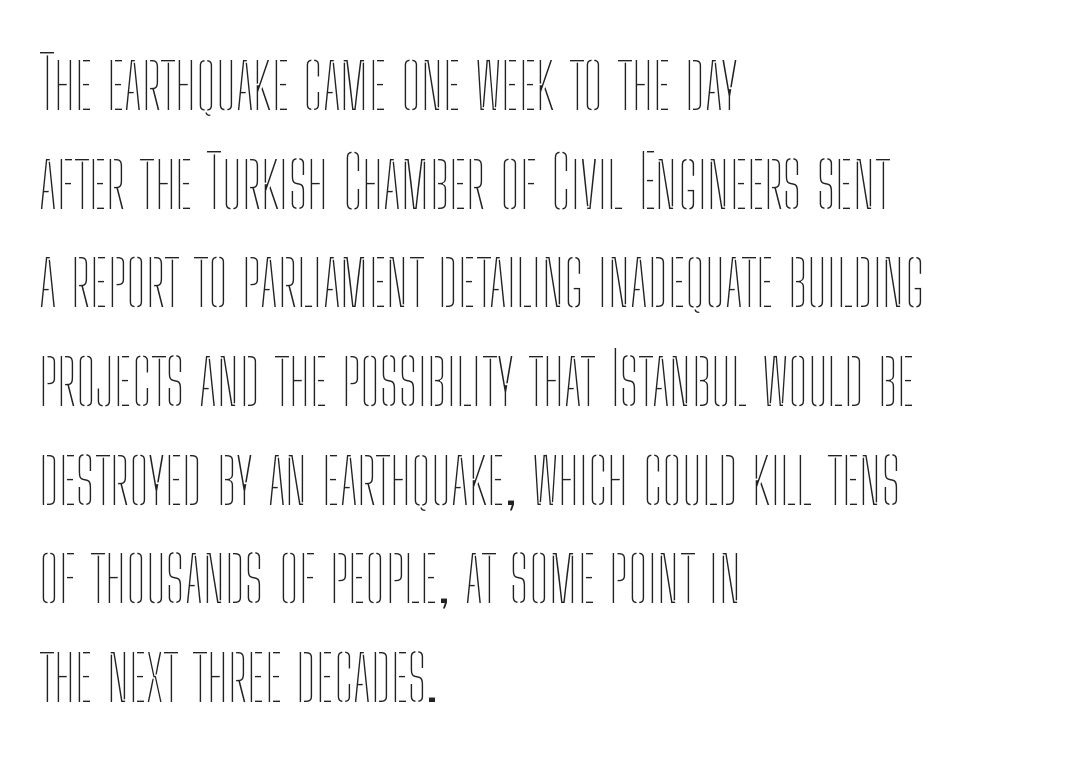
The image shows 72 px thin, condensed type, upright; set left-aligned, normal line spacing (1.37x), normal letter spacing, not underlined; low stroke contrast and a medium x-height.
